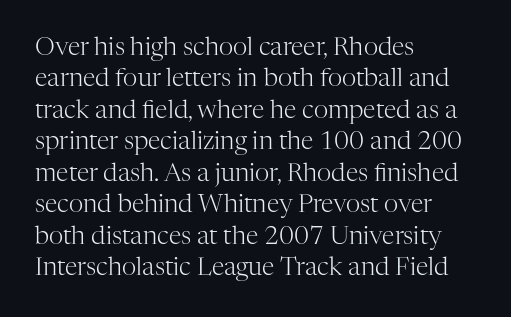
{"italic": "no", "bold": "no", "underline": "no", "align": "left", "line_spacing": "normal", "line_spacing_ratio": 1.26, "letter_spacing": "normal", "letter_spacing_em": 0.0, "glyph_px": 25}
